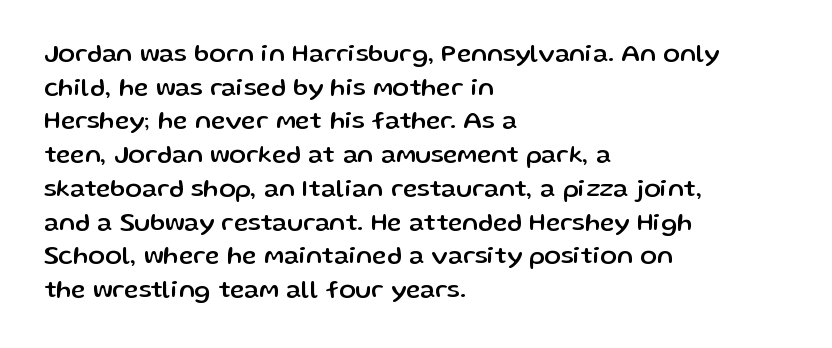
{"italic": "no", "underline": "no", "align": "left", "line_spacing": "normal", "line_spacing_ratio": 1.35, "letter_spacing": "normal", "letter_spacing_em": 0.0, "glyph_px": 25}
